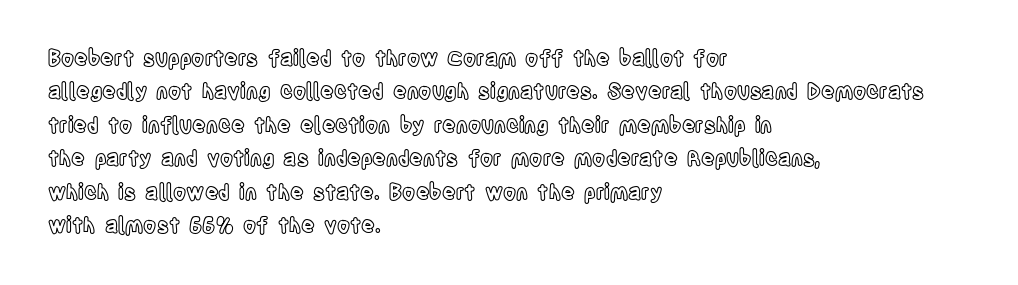
Nobody drew a line under any word here. A student would call this left alignment; a typographer would say flush left, rag right. Rendered with straight, roman letterforms. In terms of leading, this rendering sits right in the middle. Characters follow at the spacing the type designer built in.
